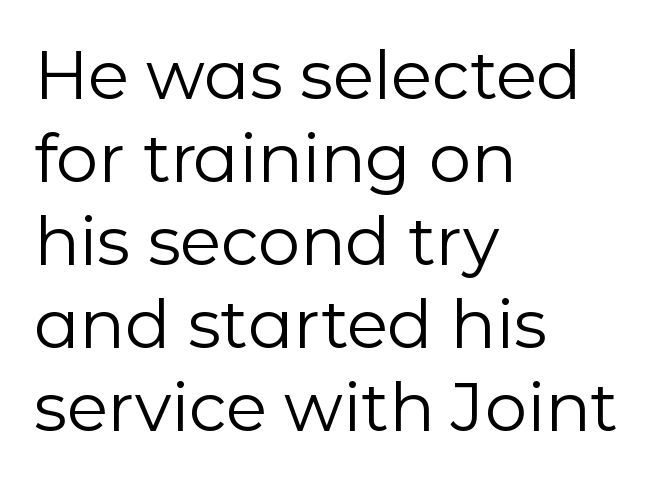
{"serif": "no", "italic": "no", "bold": "no", "weight": "regular", "width": "normal", "stroke_contrast": "low", "x_height": "medium", "monospaced": "no", "underline": "no", "align": "left", "line_spacing_ratio": 1.24, "letter_spacing": "normal", "letter_spacing_em": 0.0, "glyph_px": 67}
